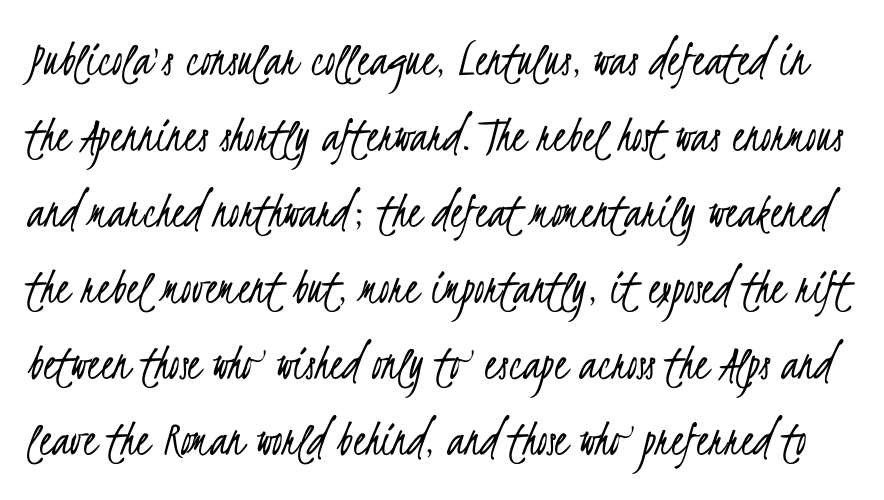
The image shows 52 px light, condensed sans-serif type; set normal line spacing (1.46x), normal letter spacing, not underlined; low stroke contrast and a small x-height.
